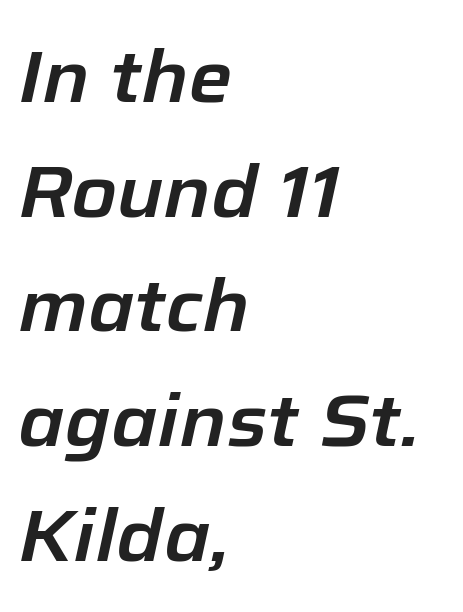
The image shows 74 px text type, italic (leaning right); set left-aligned, normal line spacing (1.55x), normal letter spacing, not underlined; low stroke contrast and a medium x-height.
